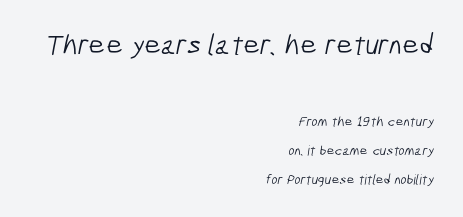
The baseline area is clear. Horizontal bands of white between lines are thick stripes. Weight: regular or lighter. These two chunks differ in scale, with the top chunk taking the larger measure. A student would call this right alignment; a typographer would say flush right, rag left. Type style note: lacks serifs.
